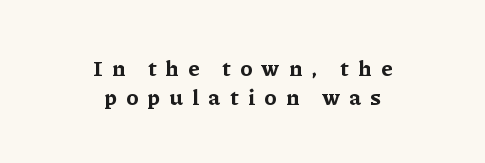
The image shows 22 px bold type, upright; set centered, normal line spacing (1.3x), unusually wide letter spacing (+0.43 em), not underlined.
